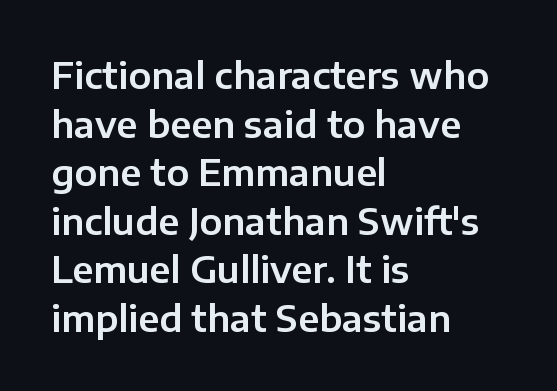
{"serif": "no", "italic": "no", "width": "normal", "stroke_contrast": "low", "x_height": "medium", "monospaced": "no", "underline": "no", "align": "left", "line_spacing": "normal", "line_spacing_ratio": 1.35, "letter_spacing": "normal", "letter_spacing_em": 0.0, "glyph_px": 36}
